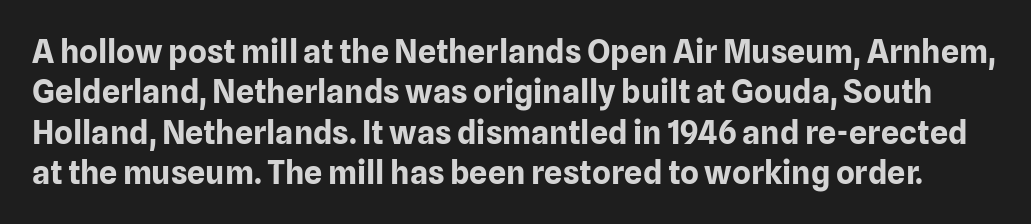
The image shows 32 px bold sans-serif type, upright; set normal line spacing (1.26x), normal letter spacing, not underlined; low stroke contrast and a medium x-height.
